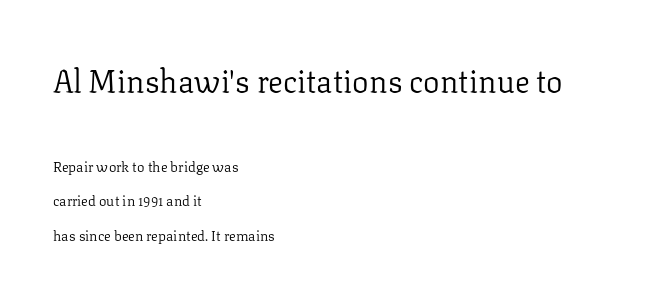
The image shows 31 px regular-weight serif type, upright; set left-aligned, loose line spacing (2.46x), normal letter spacing, not underlined; the first (top) block is 2.21x larger; low stroke contrast and a medium x-height.
